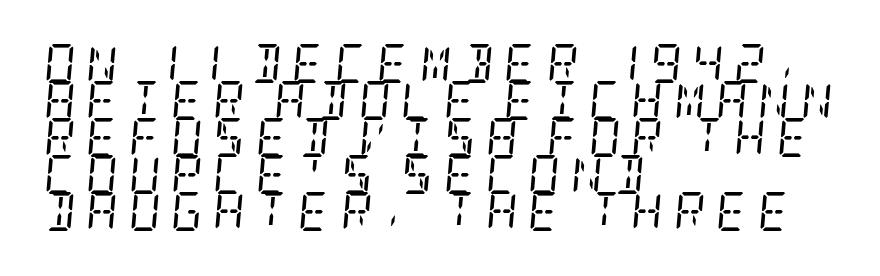
Q: Is the text bold? A: No.
Q: Is the text italic (slanted)? A: Yes, it leans right by about 5 degrees.
Q: Is the typeface a serif or a sans-serif typeface? A: Serif.
Q: Is the text underlined? A: No.
Q: How is the paragraph aligned? A: Left-aligned.
Q: Is the spacing between letters normal or unusually wide? A: Unusually wide.
Q: Is the spacing between lines tight, normal or loose? A: Tight.
Q: Width (condensed, normal, or wide)? A: Condensed.
Q: Stroke contrast? A: Low.
Q: x-height? A: Large.
